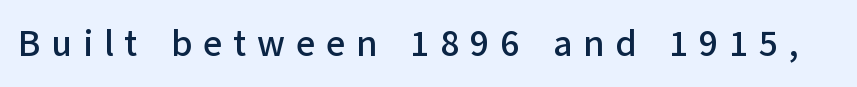
Q: Is the text italic (slanted)? A: No, it is upright.
Q: Is the typeface a serif or a sans-serif typeface? A: Sans-serif.
Q: Is the text underlined? A: No.
Q: Is the spacing between letters normal or unusually wide? A: Unusually wide.
Q: Width (condensed, normal, or wide)? A: Normal.
Q: Stroke contrast? A: Low.
Q: x-height? A: Medium.
Q: Monospaced? A: No.
